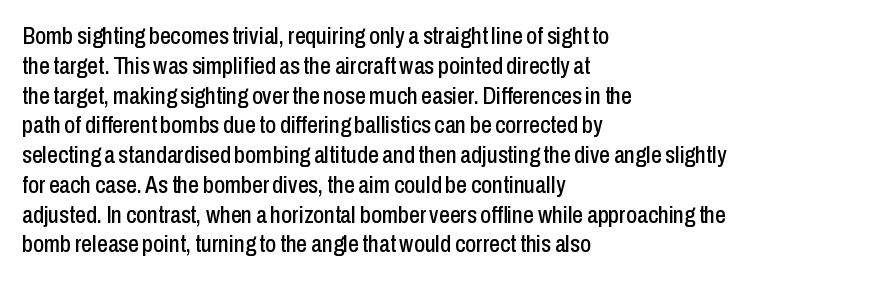
{"italic": "no", "underline": "no", "align": "left", "line_spacing_ratio": 1.24, "letter_spacing": "normal", "letter_spacing_em": 0.0, "glyph_px": 24}
